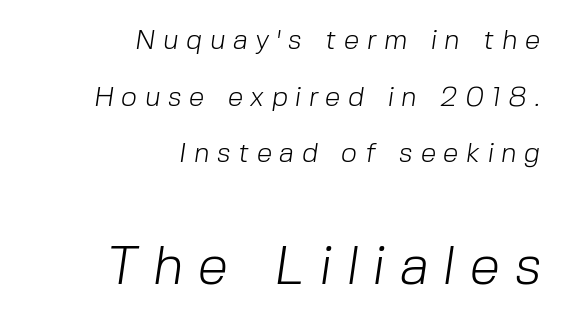
Plain, unruled lines of type. What's the leading like? Stretched, with rows far apart. A typesetter would label this face a sans. Think standard paragraph weight, or any step lighter than that.
